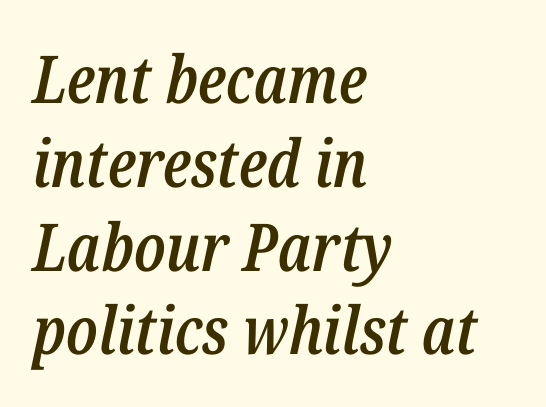
Q: Is the text bold? A: Semi-bold.
Q: Is the text italic (slanted)? A: Yes, it leans right by about 12 degrees.
Q: Is the text underlined? A: No.
Q: How is the paragraph aligned? A: Left-aligned.
Q: Is the spacing between letters normal or unusually wide? A: Normal.
Q: Is the spacing between lines tight, normal or loose? A: Normal.
Q: Width (condensed, normal, or wide)? A: Condensed.
Q: Stroke contrast? A: Low.
Q: x-height? A: Medium.
Q: Monospaced? A: No.
